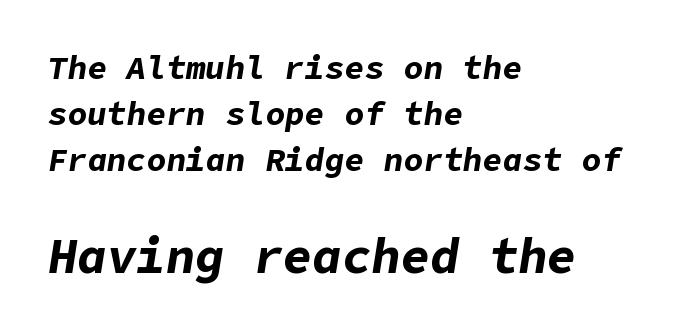
{"italic": "yes", "lean": "right", "slant_degrees": 9, "bold": "yes", "weight": "bold", "width": "normal", "stroke_contrast": "low", "x_height": "medium", "underline": "no", "align": "left", "line_spacing": "normal", "line_spacing_ratio": 1.4, "letter_spacing": "normal", "letter_spacing_em": 0.0, "larger_block": "second", "size_ratio": 1.48, "glyph_px": 49}
